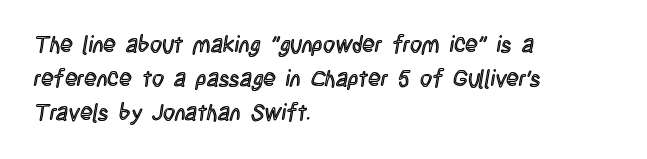
Clear beneath every line of the passage. Notice how descenders clear the ascenders below comfortably — that's standard leading. In terms of letterspacing, this is plain default setting. The lines in this sample share a left origin and differ only in where they stop.
